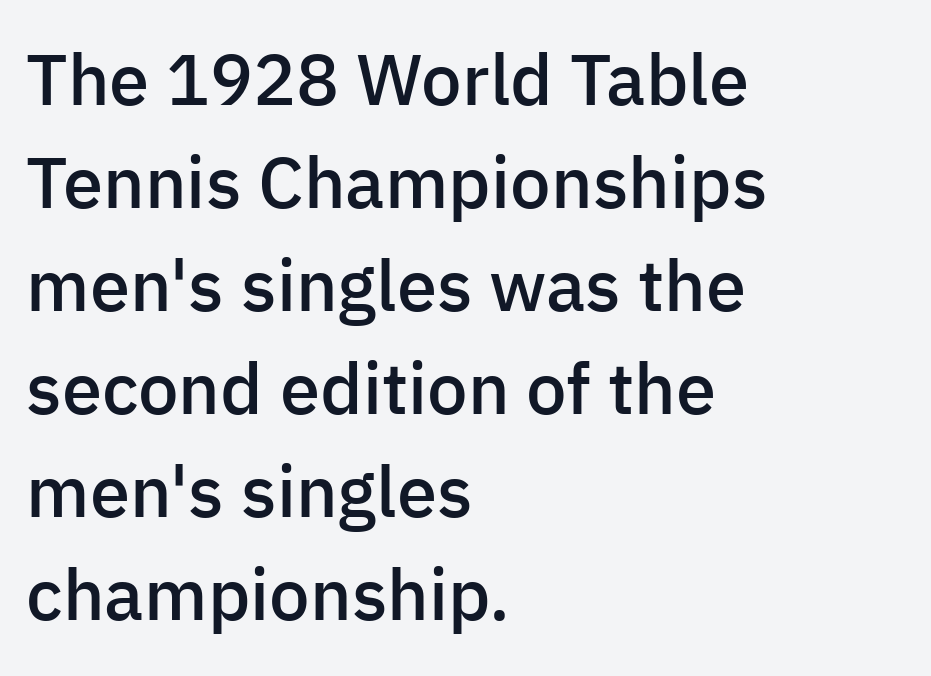
Q: Is the text bold? A: Semi-bold.
Q: Is the text italic (slanted)? A: No, it is upright.
Q: Is the typeface a serif or a sans-serif typeface? A: Sans-serif.
Q: Is the text underlined? A: No.
Q: How is the paragraph aligned? A: Left-aligned.
Q: Is the spacing between letters normal or unusually wide? A: Normal.
Q: Is the spacing between lines tight, normal or loose? A: Normal.
Q: Width (condensed, normal, or wide)? A: Normal.
Q: Stroke contrast? A: Low.
Q: x-height? A: Medium.
Q: Monospaced? A: No.
